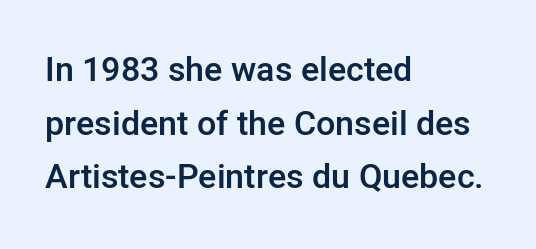
Q: Is the text bold? A: Semi-bold.
Q: Is the text italic (slanted)? A: No, it is upright.
Q: Is the typeface a serif or a sans-serif typeface? A: Sans-serif.
Q: Is the text underlined? A: No.
Q: How is the paragraph aligned? A: Left-aligned.
Q: Is the spacing between letters normal or unusually wide? A: Normal.
Q: Is the spacing between lines tight, normal or loose? A: Normal.
Q: Width (condensed, normal, or wide)? A: Normal.
Q: Stroke contrast? A: Low.
Q: x-height? A: Medium.
Q: Monospaced? A: No.
